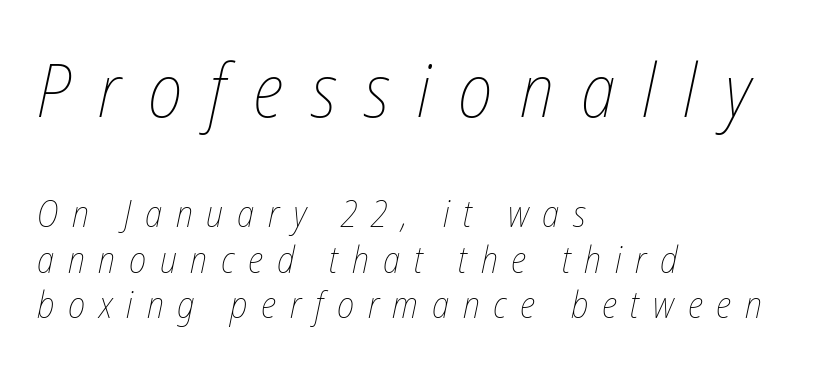
Q: Is the text bold? A: No.
Q: Is the text italic (slanted)? A: Yes, it leans right by about 12 degrees.
Q: Is the text underlined? A: No.
Q: How is the paragraph aligned? A: Left-aligned.
Q: Is the spacing between letters normal or unusually wide? A: Unusually wide.
Q: Which block of text is set in a larger size, the first (top) or the second (bottom)? A: The first (top) one.
Q: Width (condensed, normal, or wide)? A: Condensed.
Q: Stroke contrast? A: Low.
Q: x-height? A: Medium.
Q: Monospaced? A: No.
